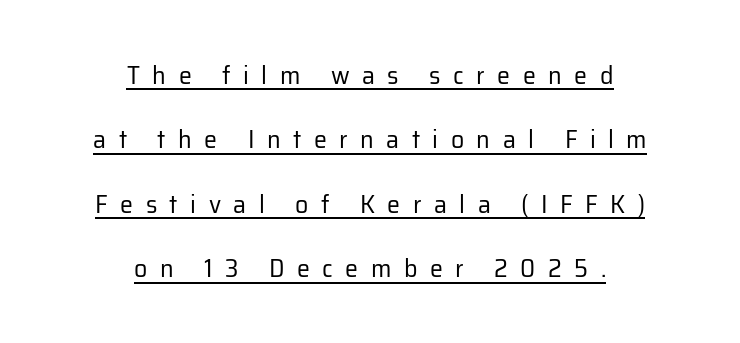
{"italic": "no", "bold": "no", "underline": "yes", "align": "center", "line_spacing": "loose", "line_spacing_ratio": 2.48, "letter_spacing": "wide", "letter_spacing_em": 0.48, "glyph_px": 26}
